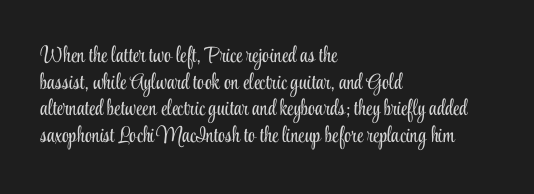
Q: Is the text bold? A: No.
Q: Is the text italic (slanted)? A: Yes.
Q: Is the text underlined? A: No.
Q: How is the paragraph aligned? A: Left-aligned.
Q: Is the spacing between letters normal or unusually wide? A: Normal.
